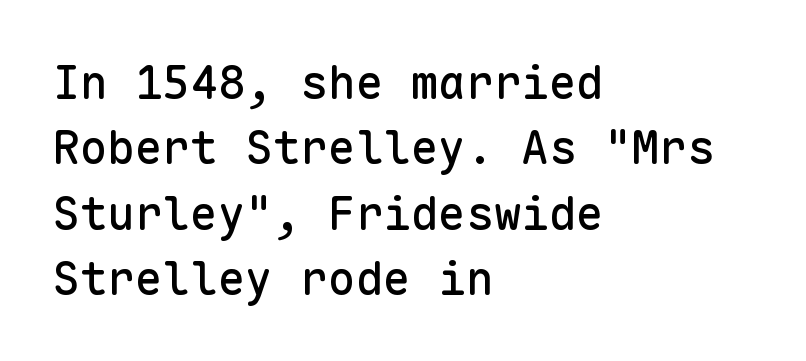
{"serif": "no", "italic": "no", "width": "normal", "stroke_contrast": "low", "x_height": "medium", "monospaced": "yes", "underline": "no", "align": "left", "line_spacing": "normal", "line_spacing_ratio": 1.42, "letter_spacing": "normal", "letter_spacing_em": 0.0, "glyph_px": 46}
